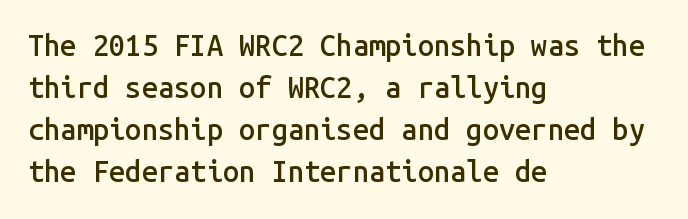
{"serif": "no", "italic": "no", "bold": "semi", "weight": "semibold", "width": "normal", "stroke_contrast": "low", "x_height": "medium", "monospaced": "yes", "underline": "no", "align": "left", "line_spacing": "normal", "line_spacing_ratio": 1.45, "letter_spacing": "normal", "letter_spacing_em": 0.0, "glyph_px": 29}
